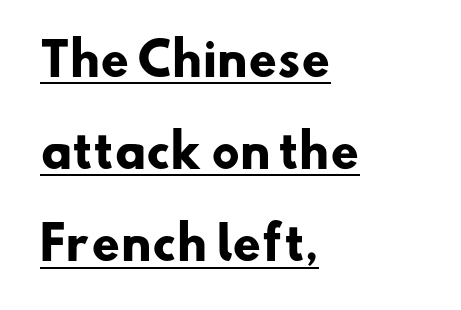
Q: Is the text bold? A: Yes.
Q: Is the typeface a serif or a sans-serif typeface? A: Sans-serif.
Q: Is the text underlined? A: Yes.
Q: How is the paragraph aligned? A: Left-aligned.
Q: Is the spacing between letters normal or unusually wide? A: Normal.
Q: Is the spacing between lines tight, normal or loose? A: Loose.
Q: Width (condensed, normal, or wide)? A: Normal.
Q: Stroke contrast? A: Low.
Q: x-height? A: Small.
Q: Monospaced? A: No.
